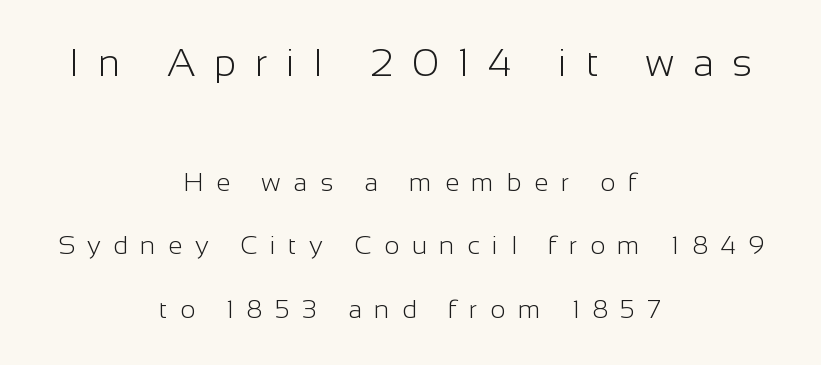
Characters remain perfectly vertical along every line. Font category for this specimen: sans-serif. You could not count columns in this text — the font is proportionally spaced. Just letters on the line, the space beneath them empty. The passage is arranged like a title page — every line centered.
